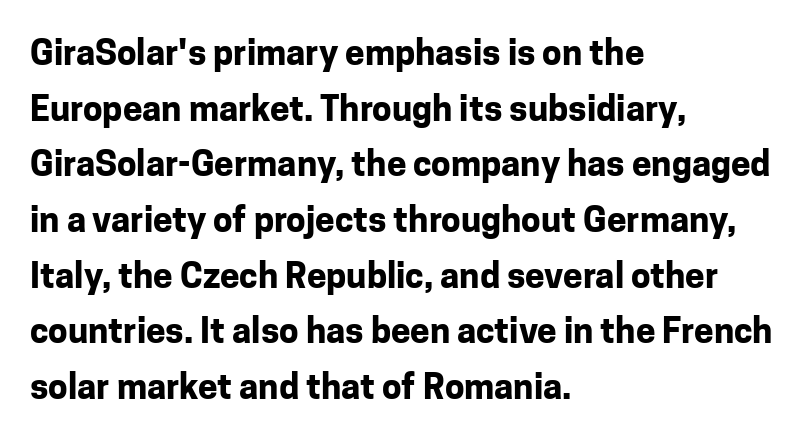
The image shows 35 px bold sans-serif type, upright; set left-aligned, normal line spacing (1.59x), normal letter spacing, not underlined; low stroke contrast and a medium x-height.
